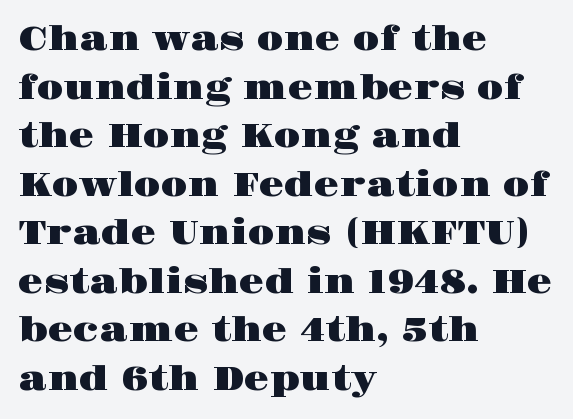
Q: Is the text italic (slanted)? A: No, it is upright.
Q: Is the typeface a serif or a sans-serif typeface? A: Serif.
Q: Is the text underlined? A: No.
Q: How is the paragraph aligned? A: Left-aligned.
Q: Is the spacing between letters normal or unusually wide? A: Normal.
Q: Is the spacing between lines tight, normal or loose? A: Normal.
Q: Width (condensed, normal, or wide)? A: Wide.
Q: Stroke contrast? A: High.
Q: x-height? A: Large.
Q: Monospaced? A: No.
